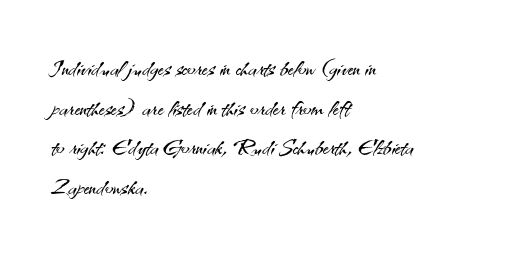
Q: Is the text bold? A: No.
Q: Is the text italic (slanted)? A: Yes.
Q: Is the typeface a serif or a sans-serif typeface? A: Sans-serif.
Q: Is the text underlined? A: No.
Q: How is the paragraph aligned? A: Left-aligned.
Q: Is the spacing between letters normal or unusually wide? A: Normal.
Q: Is the spacing between lines tight, normal or loose? A: Normal.
Q: Width (condensed, normal, or wide)? A: Normal.
Q: Stroke contrast? A: Medium.
Q: x-height? A: Small.
Q: Monospaced? A: No.
